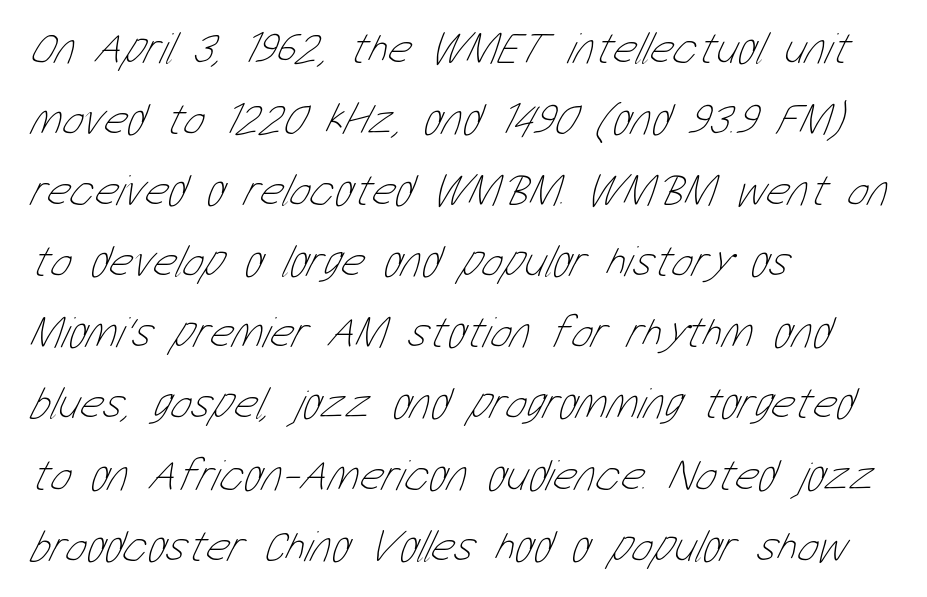
Q: Is the text bold? A: No.
Q: Is the text underlined? A: No.
Q: How is the paragraph aligned? A: Left-aligned.
Q: Is the spacing between letters normal or unusually wide? A: Normal.
Q: Is the spacing between lines tight, normal or loose? A: Normal.
Q: Width (condensed, normal, or wide)? A: Condensed.
Q: Stroke contrast? A: Low.
Q: x-height? A: Medium.
Q: Monospaced? A: No.
